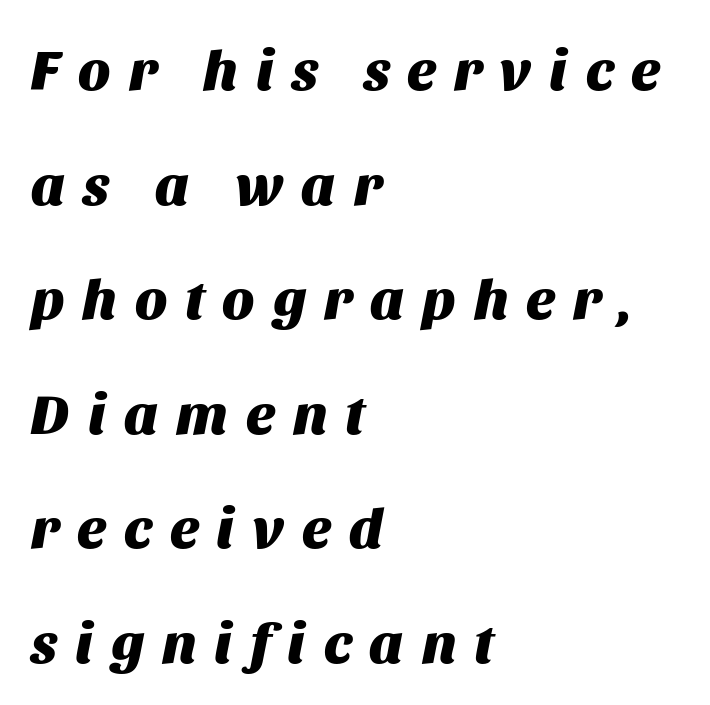
{"italic": "yes", "lean": "right", "slant_degrees": 11, "bold": "yes", "weight": "heavy", "width": "normal", "stroke_contrast": "medium", "x_height": "large", "monospaced": "no", "underline": "no", "align": "left", "line_spacing": "loose", "line_spacing_ratio": 2.01, "letter_spacing": "wide", "letter_spacing_em": 0.32, "glyph_px": 57}
